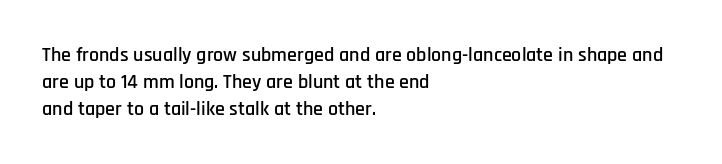
The vertical gap from one line to the next is medium. The letters sit at their default tracking, neither squeezed nor spread. A student would call this left alignment; a typographer would say flush left, rag right. Does the lettering tilt? It doesn't — this is upright.
